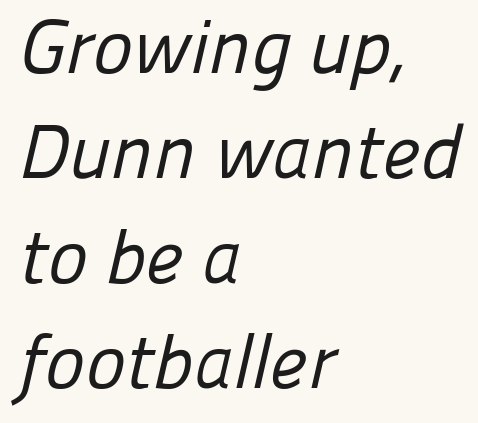
The image shows 76 px regular-weight sans-serif type; set left-aligned, normal line spacing (1.38x), normal letter spacing, not underlined; low stroke contrast and a medium x-height.
